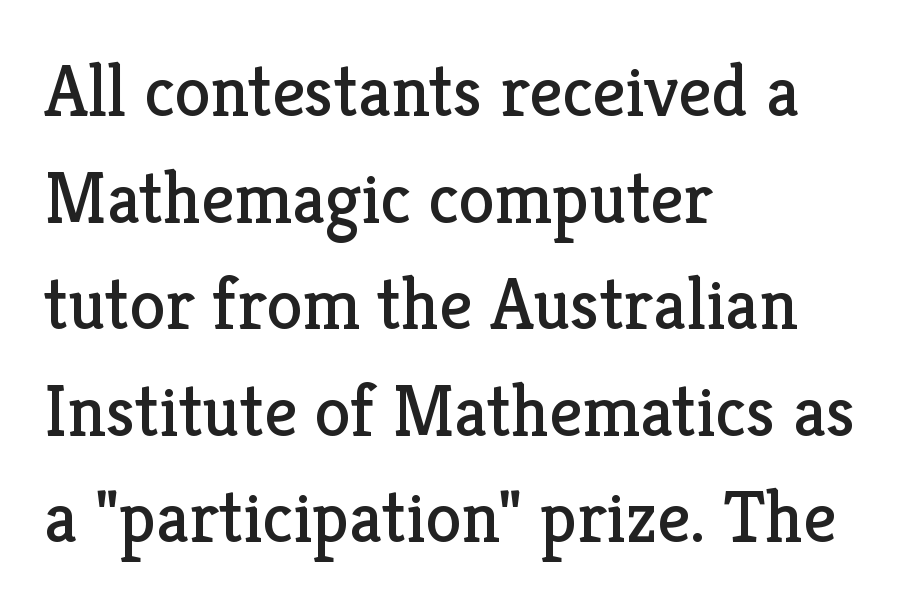
The image shows 73 px regular-weight serif type, upright; set left-aligned, normal line spacing (1.46x), normal letter spacing, not underlined; low stroke contrast and a medium x-height.
